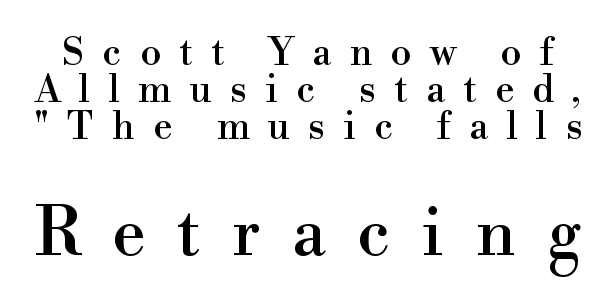
The image shows 66 px serif type, upright; set tight line spacing (0.98x), unusually wide letter spacing (+0.48 em), not underlined; the second (bottom) block is 1.74x larger; a small x-height.
